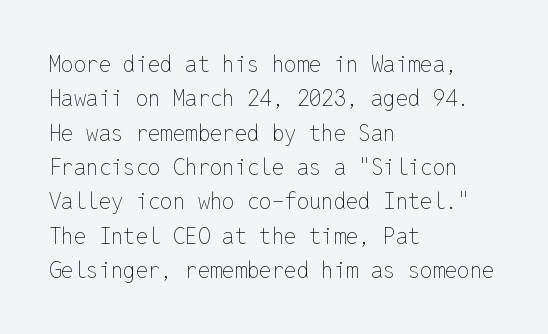
The image shows 22 px text type, upright; set left-aligned, normal line spacing (1.56x), normal letter spacing, not underlined.
